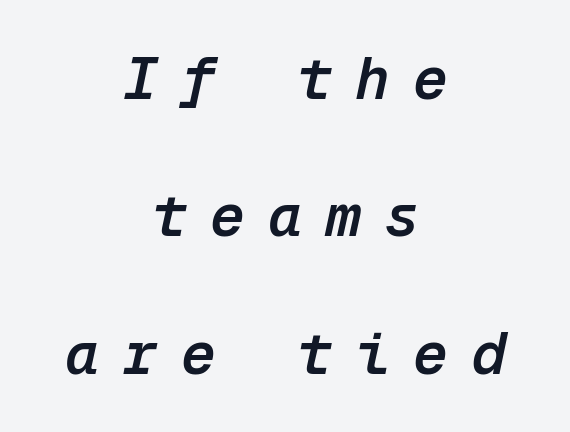
Q: Is the text bold? A: Semi-bold.
Q: Is the text italic (slanted)? A: Yes, it leans right by about 12 degrees.
Q: Is the text underlined? A: No.
Q: How is the paragraph aligned? A: Centered.
Q: Is the spacing between letters normal or unusually wide? A: Unusually wide.
Q: Is the spacing between lines tight, normal or loose? A: Loose.
Q: Width (condensed, normal, or wide)? A: Normal.
Q: Stroke contrast? A: Low.
Q: x-height? A: Medium.
Q: Monospaced? A: Yes.
